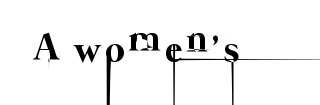
{"bold": "no", "weight": "thin", "width": "normal", "stroke_contrast": "low", "x_height": "medium", "monospaced": "no", "underline": "no", "glyph_px": 38}
